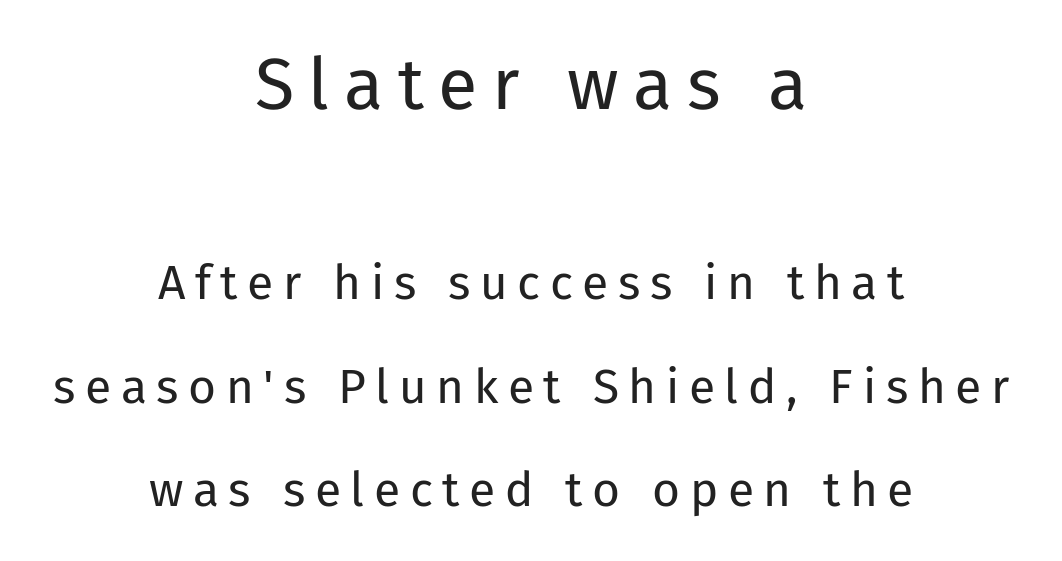
Q: Is the text bold? A: No.
Q: Is the text italic (slanted)? A: No, it is upright.
Q: Is the typeface a serif or a sans-serif typeface? A: Sans-serif.
Q: Is the text underlined? A: No.
Q: How is the paragraph aligned? A: Centered.
Q: Is the spacing between letters normal or unusually wide? A: Unusually wide.
Q: Is the spacing between lines tight, normal or loose? A: Loose.
Q: Which block of text is set in a larger size, the first (top) or the second (bottom)? A: The first (top) one.
Q: Width (condensed, normal, or wide)? A: Normal.
Q: Stroke contrast? A: Low.
Q: x-height? A: Medium.
Q: Monospaced? A: No.
